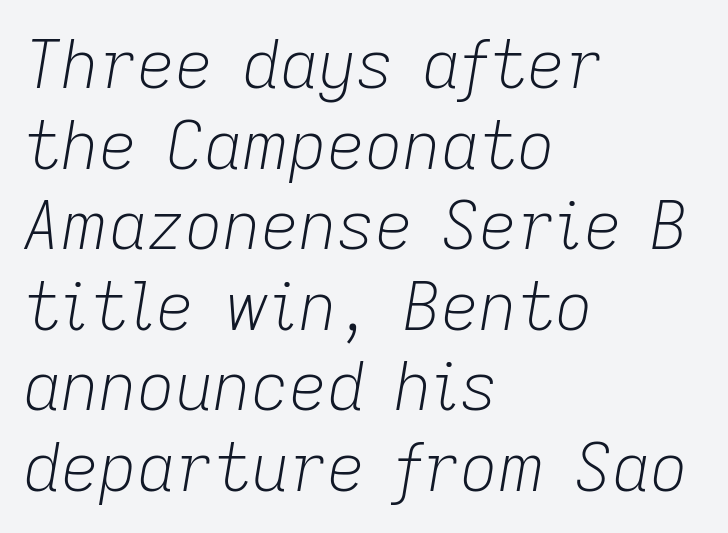
Q: Is the text bold? A: No.
Q: Is the text italic (slanted)? A: Yes, it leans right by about 9 degrees.
Q: Is the text underlined? A: No.
Q: How is the paragraph aligned? A: Left-aligned.
Q: Is the spacing between letters normal or unusually wide? A: Normal.
Q: Width (condensed, normal, or wide)? A: Normal.
Q: Stroke contrast? A: Low.
Q: x-height? A: Medium.
Q: Monospaced? A: No.
